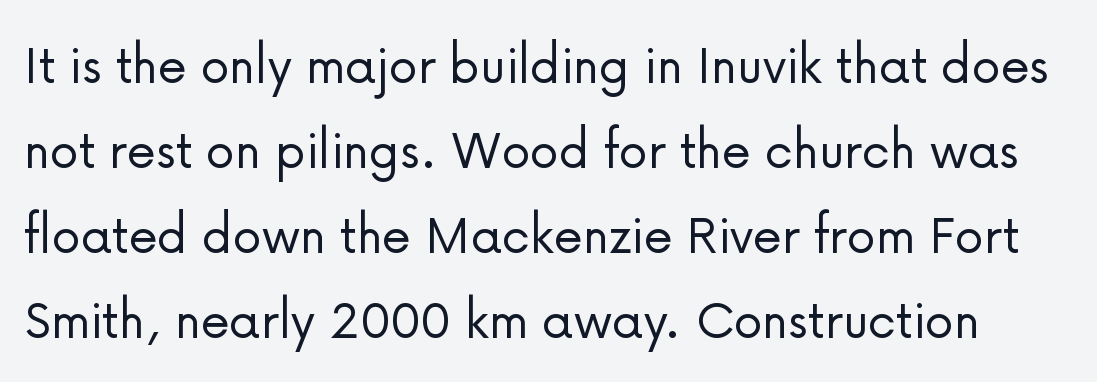
{"serif": "no", "italic": "no", "bold": "no", "weight": "light", "width": "normal", "stroke_contrast": "low", "x_height": "medium", "monospaced": "no", "underline": "no", "line_spacing": "normal", "line_spacing_ratio": 1.44, "letter_spacing": "normal", "letter_spacing_em": 0.0, "glyph_px": 59}
